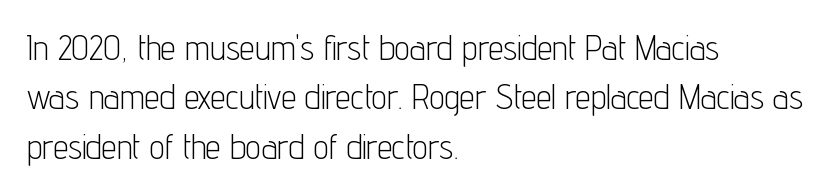
The typesetter chose a ragged-right arrangement here. Line spacing here is normal. The foot of each line stays bare and open. Is the letter spacing exaggerated? No — it looks like the ordinary default. Posture: vertical.
